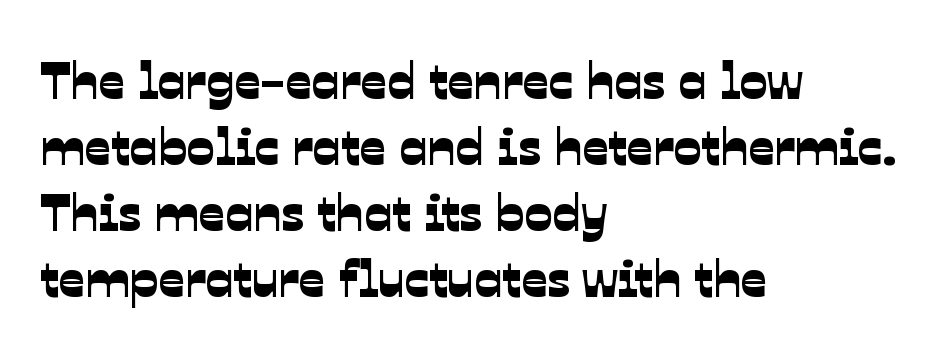
Q: Is the typeface a serif or a sans-serif typeface? A: Sans-serif.
Q: Is the text underlined? A: No.
Q: How is the paragraph aligned? A: Left-aligned.
Q: Is the spacing between letters normal or unusually wide? A: Normal.
Q: Is the spacing between lines tight, normal or loose? A: Normal.
Q: Width (condensed, normal, or wide)? A: Normal.
Q: Stroke contrast? A: Low.
Q: x-height? A: Medium.
Q: Monospaced? A: No.
